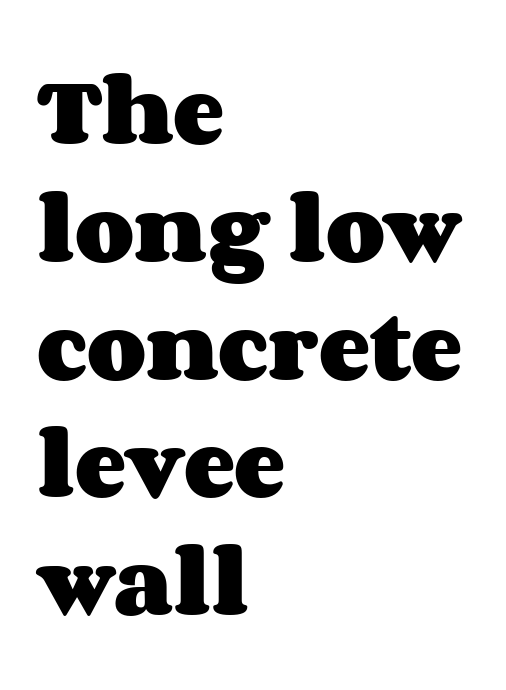
{"italic": "no", "bold": "yes", "weight": "heavy", "width": "wide", "stroke_contrast": "medium", "x_height": "large", "monospaced": "no", "underline": "no", "align": "left", "line_spacing": "normal", "line_spacing_ratio": 1.53, "letter_spacing": "normal", "letter_spacing_em": 0.0, "glyph_px": 77}
